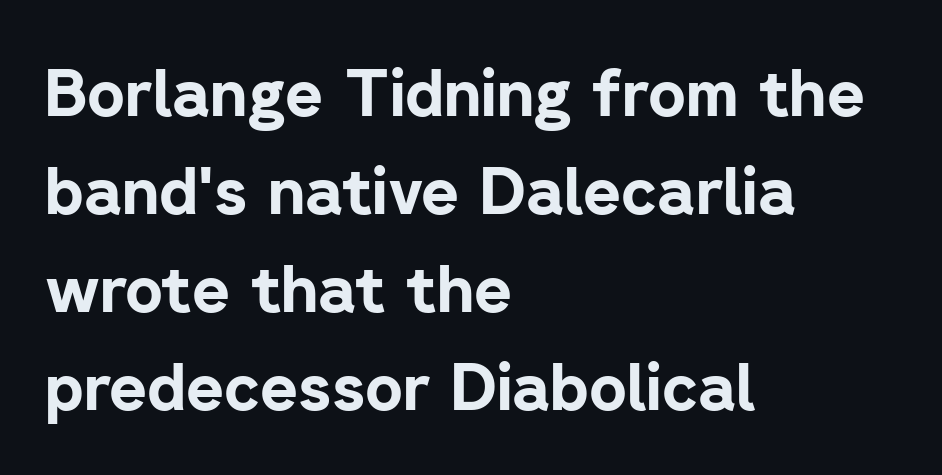
Q: Is the text bold? A: Yes.
Q: Is the text italic (slanted)? A: No, it is upright.
Q: Is the typeface a serif or a sans-serif typeface? A: Sans-serif.
Q: Is the text underlined? A: No.
Q: How is the paragraph aligned? A: Left-aligned.
Q: Is the spacing between letters normal or unusually wide? A: Normal.
Q: Is the spacing between lines tight, normal or loose? A: Normal.
Q: Width (condensed, normal, or wide)? A: Normal.
Q: Stroke contrast? A: Low.
Q: x-height? A: Medium.
Q: Monospaced? A: No.
